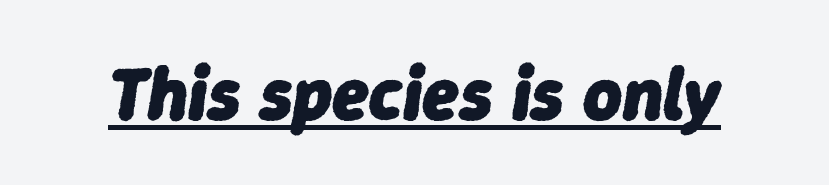
Words appear dense and cohesive because spacing is normal. Each glyph is drawn with heavy, bold strokes. Looks like regular typesetting: each glyph gets only the width it needs. The lettering tilts uniformly, giving the passage an italic look.
